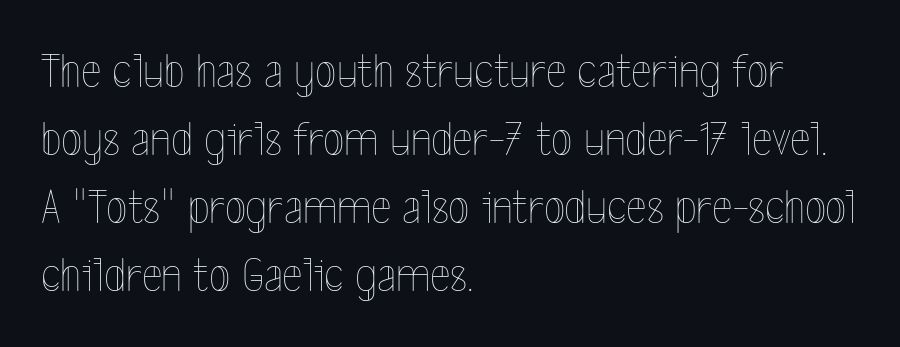
{"italic": "no", "bold": "no", "weight": "thin", "width": "condensed", "x_height": "medium", "monospaced": "no", "underline": "no", "align": "left", "line_spacing": "normal", "line_spacing_ratio": 1.39, "letter_spacing": "normal", "letter_spacing_em": 0.0, "glyph_px": 49}
